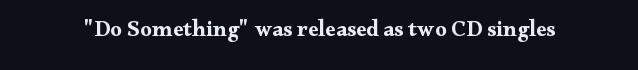
Notice how thick the strokes are: this is what a full bold looks like. In terms of letterspacing, this is plain default setting. The specimen omits any rule beneath the text block's lines. The lettering stays uniformly vertical, giving the passage a roman look.
